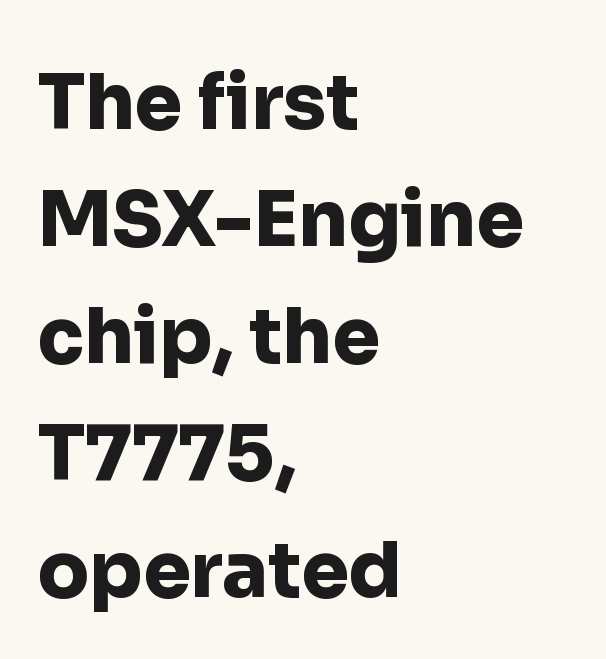
Q: Is the text bold? A: Yes.
Q: Is the text italic (slanted)? A: No, it is upright.
Q: Is the typeface a serif or a sans-serif typeface? A: Sans-serif.
Q: Is the text underlined? A: No.
Q: How is the paragraph aligned? A: Left-aligned.
Q: Is the spacing between letters normal or unusually wide? A: Normal.
Q: Is the spacing between lines tight, normal or loose? A: Normal.
Q: Width (condensed, normal, or wide)? A: Normal.
Q: Stroke contrast? A: Low.
Q: x-height? A: Medium.
Q: Monospaced? A: No.
